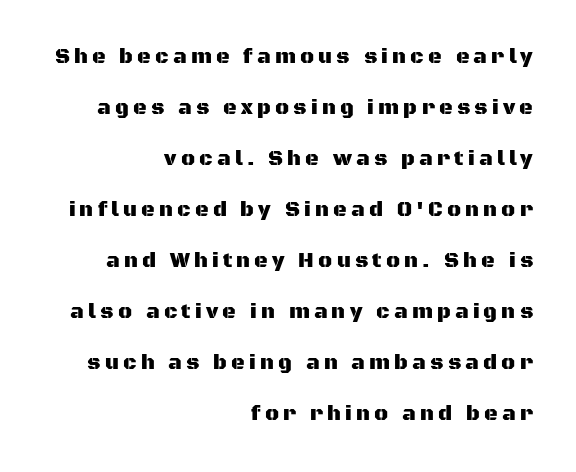
The type sits square on the baseline with zero lean. Interline gaps are noticeably wide in this sample. Here the glyphs are tracked loosely, breaking word shapes into spaced letters. Honestly, there is no underline to notice here at all.
